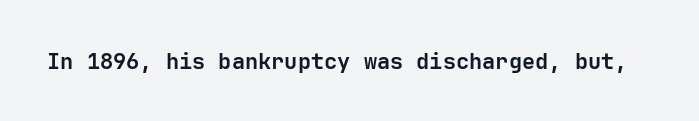
Q: Is the text bold? A: Yes.
Q: Is the text italic (slanted)? A: No, it is upright.
Q: Is the text underlined? A: No.
Q: Is the spacing between letters normal or unusually wide? A: Normal.
